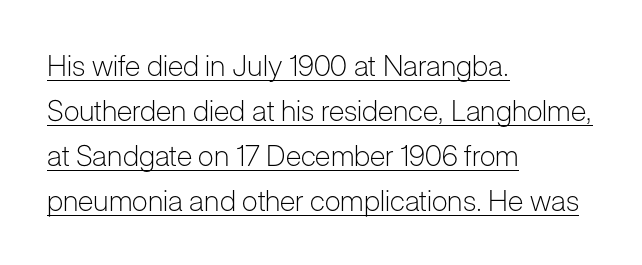
Q: Is the text bold? A: No.
Q: Is the text italic (slanted)? A: No, it is upright.
Q: Is the typeface a serif or a sans-serif typeface? A: Sans-serif.
Q: Is the text underlined? A: Yes.
Q: How is the paragraph aligned? A: Left-aligned.
Q: Is the spacing between letters normal or unusually wide? A: Normal.
Q: Is the spacing between lines tight, normal or loose? A: Normal.
Q: Width (condensed, normal, or wide)? A: Normal.
Q: Stroke contrast? A: Low.
Q: x-height? A: Medium.
Q: Monospaced? A: No.
